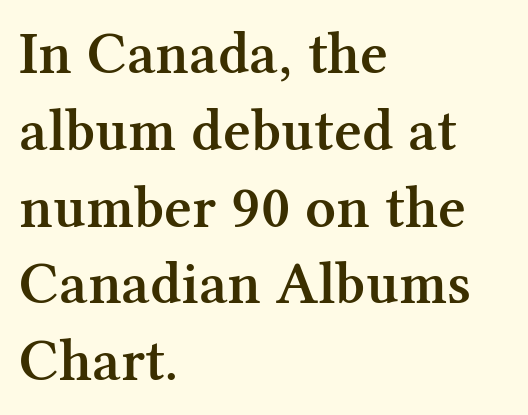
{"serif": "yes", "italic": "no", "bold": "semi", "weight": "semibold", "width": "normal", "stroke_contrast": "medium", "x_height": "medium", "monospaced": "no", "underline": "no", "align": "left", "line_spacing": "normal", "line_spacing_ratio": 1.28, "letter_spacing": "normal", "letter_spacing_em": 0.0, "glyph_px": 60}
